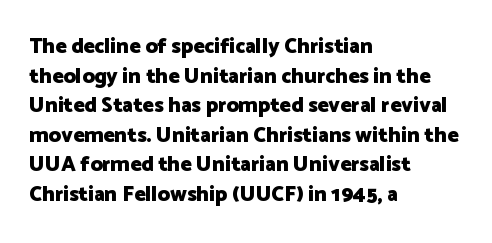
The vertical gap from one line to the next is medium. Beneath every word, the page is bare. Nothing unusual about the tracking: characters are spaced as the font intends. Its strokes are broad and dark, the hallmark of bold type. This sample uses an upright cut, with every glyph sitting square on the baseline. If you drew a ruler down the left edge, every line would touch it.
